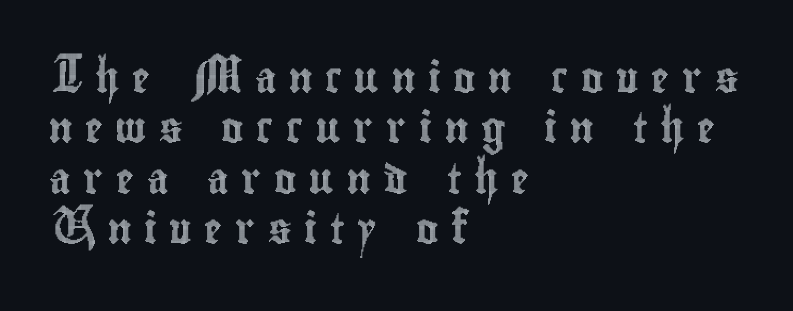
{"italic": "no", "width": "condensed", "x_height": "small", "monospaced": "no", "underline": "no", "align": "left", "line_spacing": "normal", "line_spacing_ratio": 1.68, "letter_spacing": "wide", "letter_spacing_em": 0.42, "glyph_px": 30}
